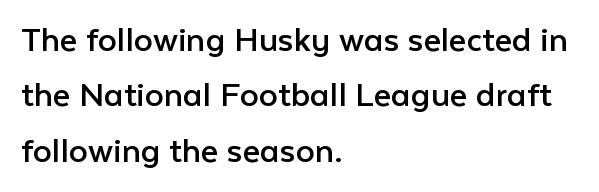
{"serif": "no", "italic": "no", "bold": "no", "weight": "regular", "width": "normal", "stroke_contrast": "low", "x_height": "medium", "monospaced": "no", "underline": "no", "align": "left", "line_spacing": "normal", "line_spacing_ratio": 1.46, "letter_spacing": "normal", "letter_spacing_em": 0.0, "glyph_px": 38}
